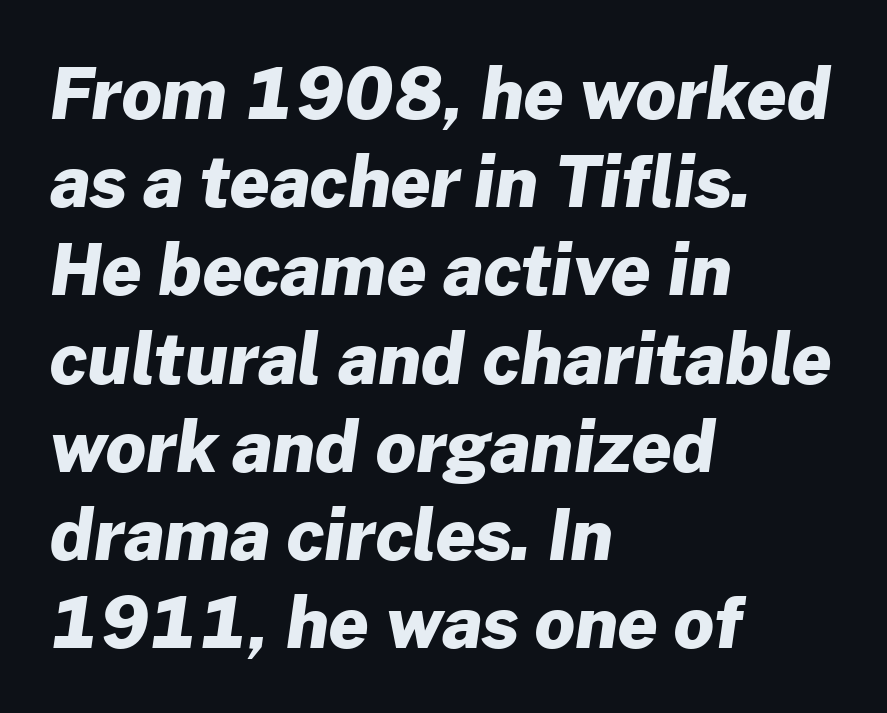
Q: Is the text bold? A: Yes.
Q: Is the typeface a serif or a sans-serif typeface? A: Sans-serif.
Q: Is the text underlined? A: No.
Q: How is the paragraph aligned? A: Left-aligned.
Q: Is the spacing between letters normal or unusually wide? A: Normal.
Q: Is the spacing between lines tight, normal or loose? A: Normal.
Q: Width (condensed, normal, or wide)? A: Normal.
Q: Stroke contrast? A: Low.
Q: x-height? A: Medium.
Q: Monospaced? A: No.
